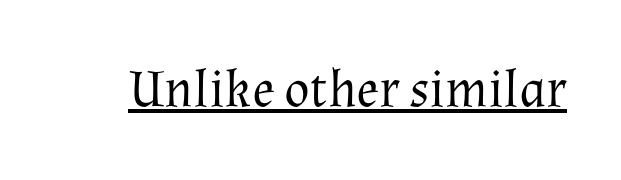
Each stroke keeps to a modest, everyday thickness or less. The typesetter has applied underlining to the passage shown. These lines were composed using upright roman letters. Unlike a clean sans, this face finishes its strokes with serifs.
